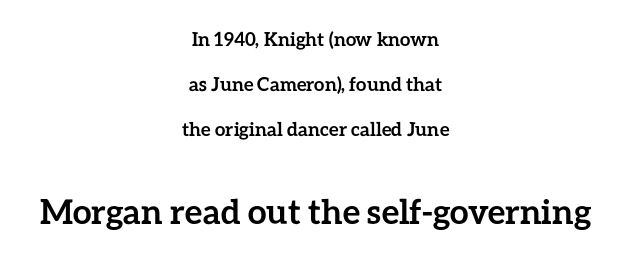
Q: Is the text bold? A: Yes.
Q: Is the text italic (slanted)? A: No, it is upright.
Q: Is the text underlined? A: No.
Q: How is the paragraph aligned? A: Centered.
Q: Is the spacing between letters normal or unusually wide? A: Normal.
Q: Is the spacing between lines tight, normal or loose? A: Loose.
Q: Which block of text is set in a larger size, the first (top) or the second (bottom)? A: The second (bottom) one.
Q: Width (condensed, normal, or wide)? A: Normal.
Q: Stroke contrast? A: Low.
Q: x-height? A: Medium.
Q: Monospaced? A: No.
